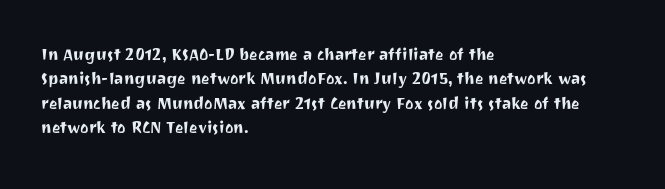
The image shows 20 px text type, upright; set left-aligned, line spacing 1.22x, normal letter spacing, not underlined.
